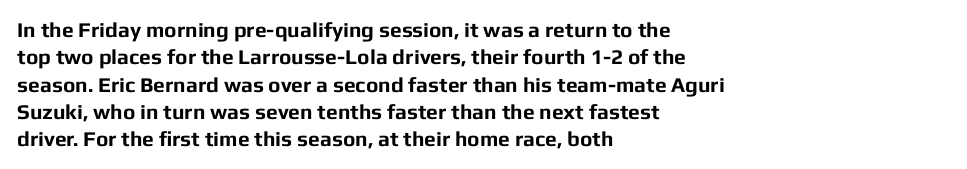
Q: Is the text bold? A: Yes.
Q: Is the text italic (slanted)? A: No, it is upright.
Q: Is the text underlined? A: No.
Q: How is the paragraph aligned? A: Left-aligned.
Q: Is the spacing between letters normal or unusually wide? A: Normal.
Q: Is the spacing between lines tight, normal or loose? A: Normal.
